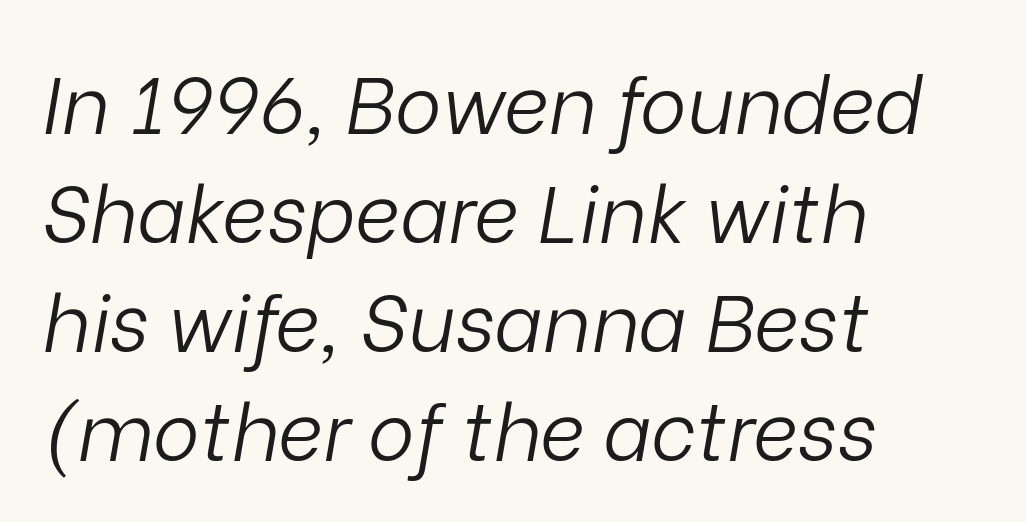
{"italic": "yes", "lean": "right", "slant_degrees": 9, "bold": "no", "weight": "light", "width": "normal", "stroke_contrast": "low", "x_height": "medium", "monospaced": "no", "underline": "no", "align": "left", "line_spacing": "normal", "line_spacing_ratio": 1.38, "letter_spacing": "normal", "letter_spacing_em": 0.0, "glyph_px": 79}
